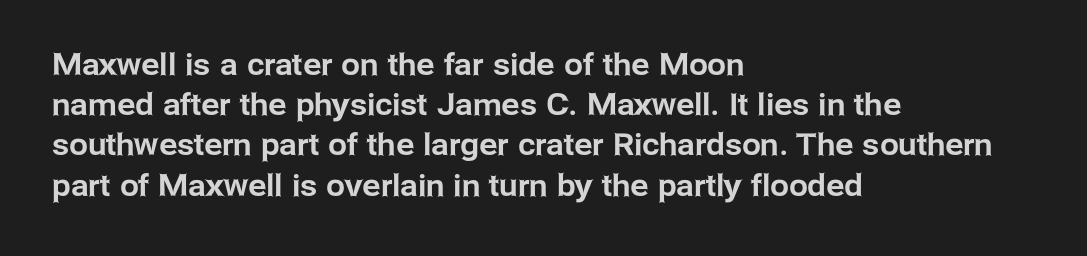
A typesetter would mark this as roman, not italic. The ragged edge is on the right, which tells us the setting is flush left. The lines sit at an ordinary, default distance from one another. The face used here is a sans, in the tradition of grotesques and geometrics.
